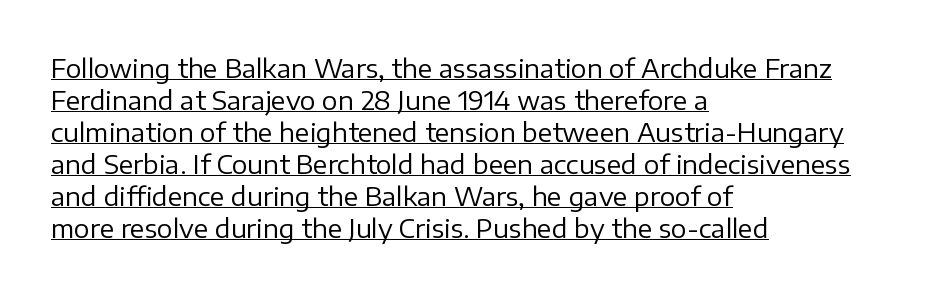
The specimen includes a rule beneath the text block's lines. Horizontally, the lines are justified to the leading edge only. How are the letters spaced? Ordinarily, with no added tracking. Letters have the restrained weight of plain body copy at most.
